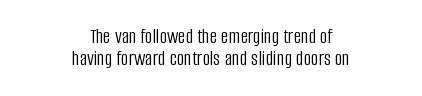
The image shows 21 px text type, upright; set centered, tight line spacing (1.03x), normal letter spacing, not underlined.
